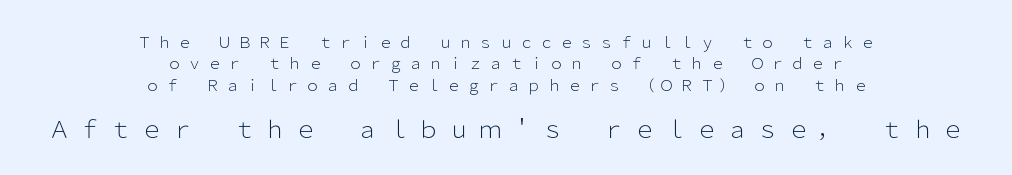
Q: Is the text bold? A: No.
Q: Is the text italic (slanted)? A: No, it is upright.
Q: Is the text underlined? A: No.
Q: How is the paragraph aligned? A: Centered.
Q: Is the spacing between letters normal or unusually wide? A: Unusually wide.
Q: Is the spacing between lines tight, normal or loose? A: Normal.
Q: Which block of text is set in a larger size, the first (top) or the second (bottom)? A: The second (bottom) one.
